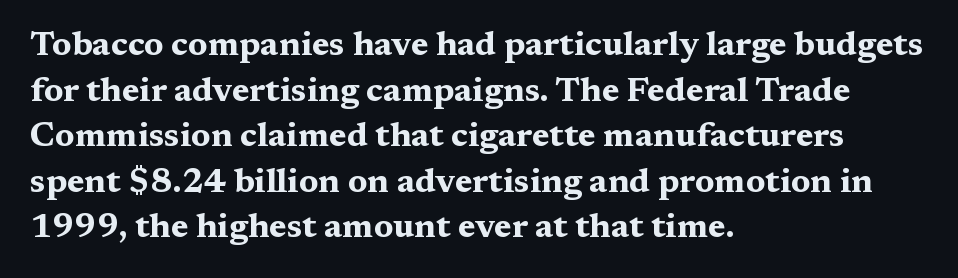
Does the type have serifs? Yes, each stem ends in a small foot. Heavy, bold letterforms. In terms of leading, this rendering sits right in the middle. The line texture is even and compact thanks to regular tracking.
